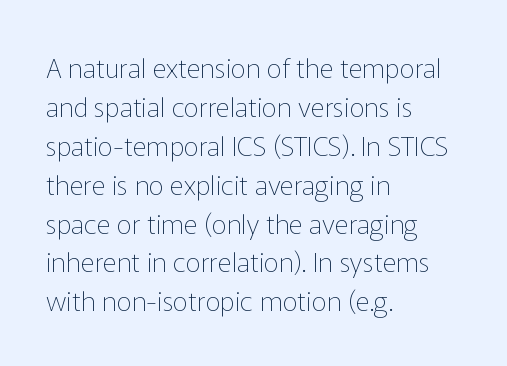
Q: Is the text bold? A: No.
Q: Is the text italic (slanted)? A: No, it is upright.
Q: Is the text underlined? A: No.
Q: How is the paragraph aligned? A: Left-aligned.
Q: Is the spacing between letters normal or unusually wide? A: Normal.
Q: Is the spacing between lines tight, normal or loose? A: Normal.
